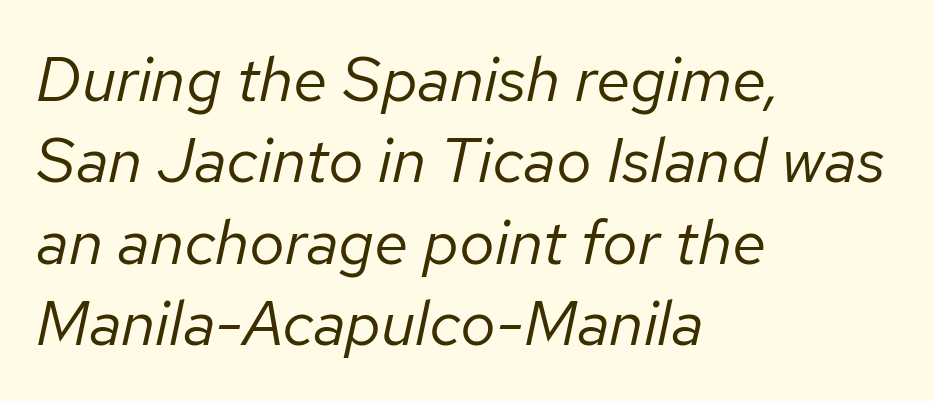
This block has exactly the height ordinary leading produces. This sample is left-justified, so line endings fall wherever the words run out. Letters have the restrained weight of plain body copy at most. Quick note: italic.
